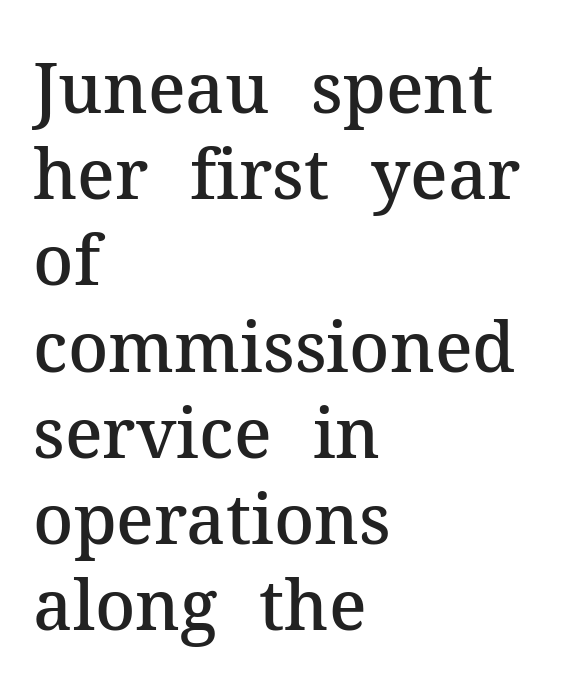
The image shows 69 px semibold serif type, upright; set left-aligned, normal line spacing (1.25x), normal letter spacing, not underlined; medium stroke contrast and a medium x-height.
